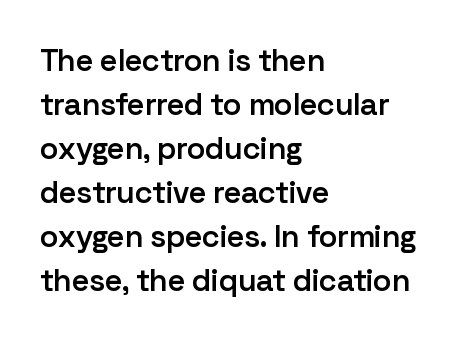
Q: Is the text bold? A: Semi-bold.
Q: Is the text italic (slanted)? A: No, it is upright.
Q: Is the typeface a serif or a sans-serif typeface? A: Sans-serif.
Q: Is the text underlined? A: No.
Q: How is the paragraph aligned? A: Left-aligned.
Q: Is the spacing between letters normal or unusually wide? A: Normal.
Q: Is the spacing between lines tight, normal or loose? A: Normal.
Q: Width (condensed, normal, or wide)? A: Normal.
Q: Stroke contrast? A: Low.
Q: x-height? A: Medium.
Q: Monospaced? A: No.
